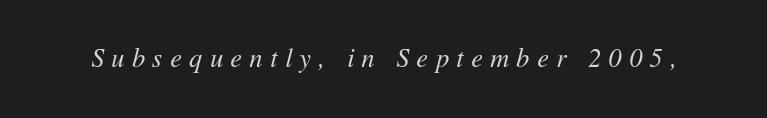
Q: Is the text bold? A: No.
Q: Is the text italic (slanted)? A: Yes, it leans right by about 11 degrees.
Q: Is the text underlined? A: No.
Q: Is the spacing between letters normal or unusually wide? A: Unusually wide.
